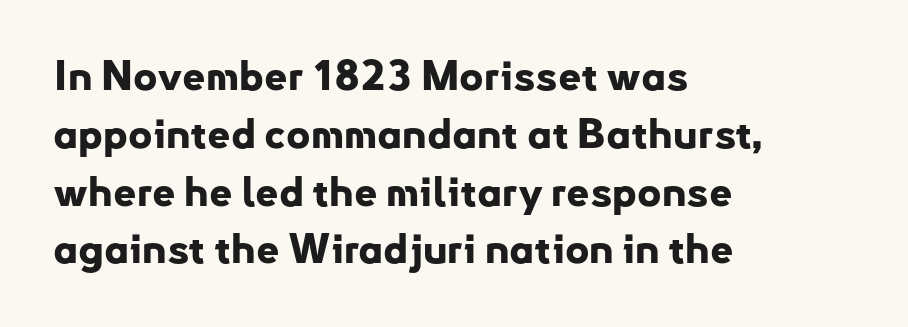
The string is rendered with underlining switched off. A typesetter would call this zero additional tracking. The passage is arranged the way most books set body copy — flush left. Designer's note — italics off, roman on. This is sans-serif lettering, the kind often seen on screens and signage. The passage shown stacks its lines at a standard gap.
